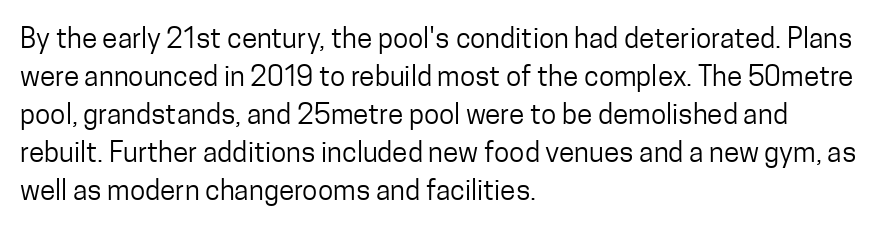
The image shows 28 px regular-weight, condensed sans-serif type, upright; set left-aligned, normal line spacing (1.36x), normal letter spacing, not underlined; low stroke contrast and a medium x-height.
